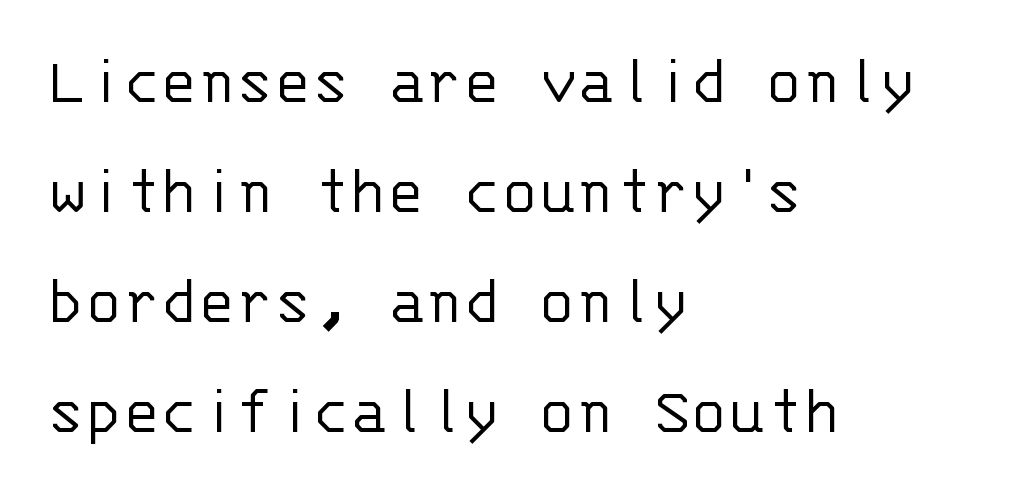
The image shows 70 px light sans-serif type, upright, monospaced; set left-aligned, normal line spacing (1.57x), normal letter spacing, not underlined; low stroke contrast and a large x-height.
